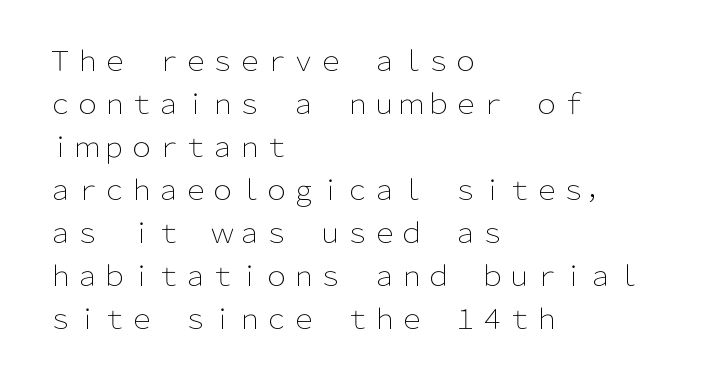
Line beginnings align vertically; line endings do not. Quick note: not italic, upright. No chunkiness to these letters — they're not bold. Default kerning and tracking; the words read as compact shapes.
